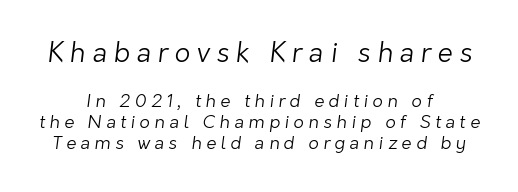
{"bold": "no", "underline": "no", "align": "center", "line_spacing_ratio": 1.16, "letter_spacing": "wide", "letter_spacing_em": 0.25, "larger_block": "first", "size_ratio": 1.5, "glyph_px": 27}
